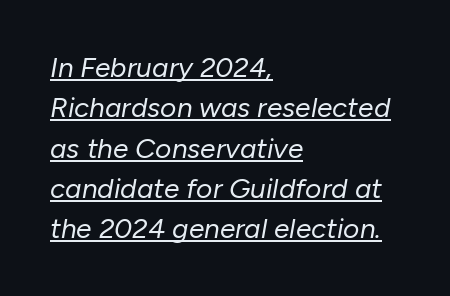
Quick note: underline on. Line beginnings align vertically; line endings do not. These lines are rendered in a variable-pitch font. Italic? Definitely — the glyphs are oblique. The tracking reads as untouched default to a designer's eye.
